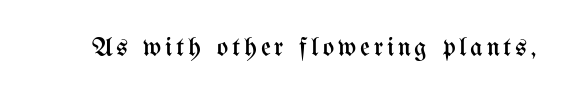
Q: Is the text bold? A: No.
Q: Is the text italic (slanted)? A: No, it is upright.
Q: Is the text underlined? A: No.
